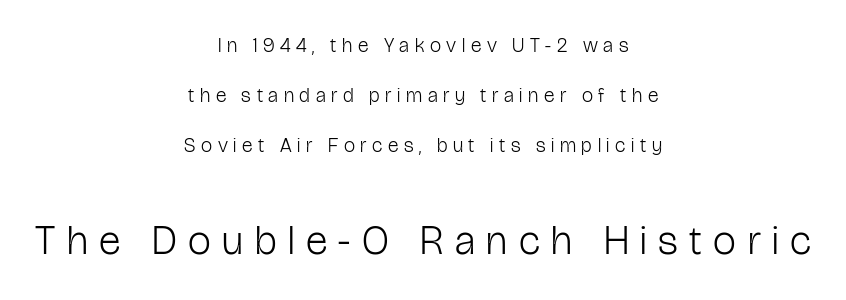
{"serif": "no", "italic": "no", "bold": "no", "weight": "light", "width": "condensed", "stroke_contrast": "low", "x_height": "medium", "monospaced": "no", "underline": "no", "align": "center", "line_spacing": "loose", "line_spacing_ratio": 2.49, "letter_spacing": "wide", "letter_spacing_em": 0.28, "larger_block": "second", "size_ratio": 2.05, "glyph_px": 41}
